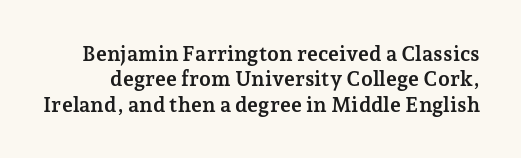
{"italic": "no", "bold": "yes", "underline": "no", "line_spacing_ratio": 1.21, "letter_spacing": "normal", "letter_spacing_em": 0.0, "glyph_px": 21}
